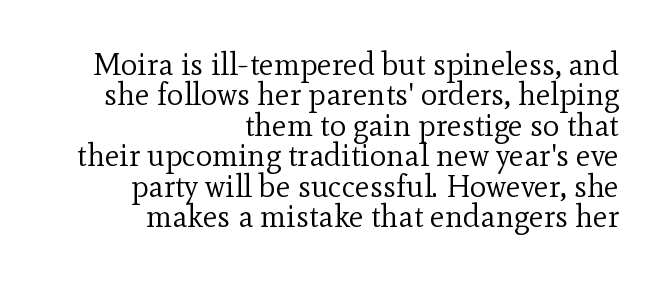
A typesetter would call this leading minimal, almost set solid. I'd call this a serif setting — the letters wear small feet. The characters are drawn with everyday or finer stroke widths. Vertical strokes here are truly vertical.
